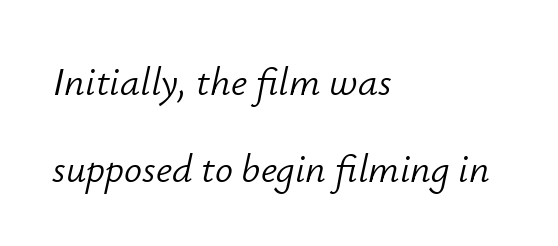
The passage shown is not bold in any degree. Is this a fixed-width face? No — the glyphs have proportional, varying widths. The type is set solid horizontally, with unmodified tracking. The string is rendered with underlining switched off. If you measured baseline to baseline, you'd find a long distance.
